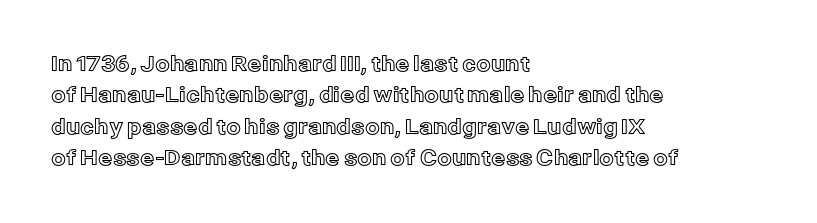
The image shows 21 px text type, upright; set left-aligned, normal line spacing (1.5x), normal letter spacing, not underlined.
